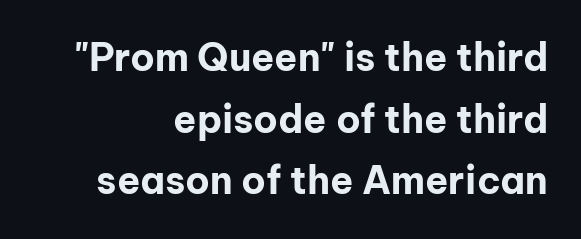
{"serif": "no", "italic": "no", "bold": "yes", "weight": "bold", "width": "normal", "stroke_contrast": "low", "x_height": "medium", "monospaced": "no", "underline": "no", "align": "right", "line_spacing": "normal", "line_spacing_ratio": 1.62, "letter_spacing": "normal", "letter_spacing_em": 0.0, "glyph_px": 38}
